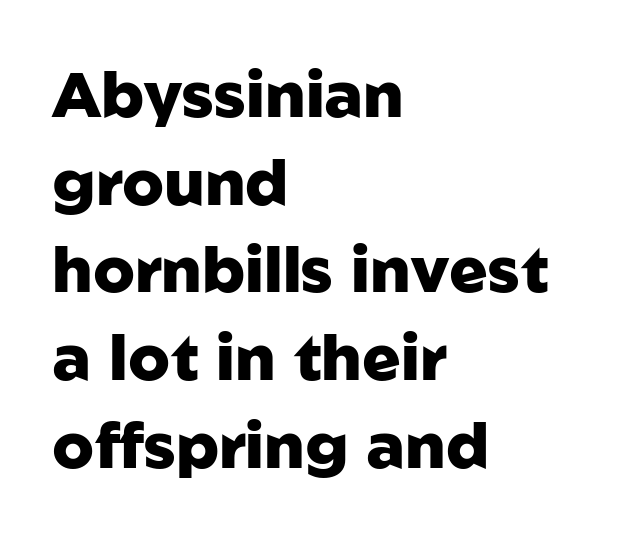
{"serif": "no", "italic": "no", "bold": "yes", "weight": "heavy", "width": "normal", "stroke_contrast": "low", "x_height": "medium", "monospaced": "no", "underline": "no", "align": "left", "line_spacing": "normal", "line_spacing_ratio": 1.37, "letter_spacing": "normal", "letter_spacing_em": 0.0, "glyph_px": 64}
